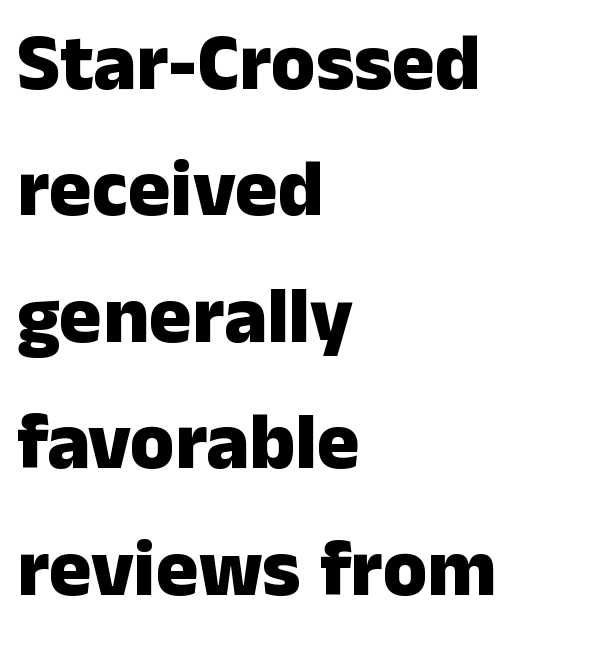
The image shows 80 px heavy sans-serif type, upright; set left-aligned, normal line spacing (1.58x), normal letter spacing, not underlined; low stroke contrast and a medium x-height.
